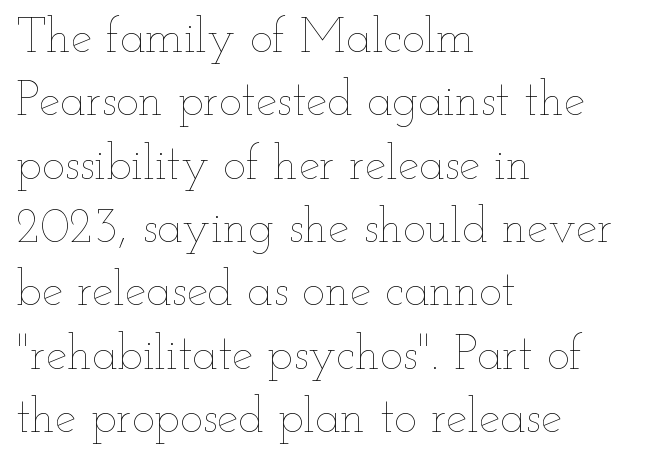
{"italic": "no", "bold": "no", "weight": "thin", "width": "wide", "stroke_contrast": "low", "x_height": "small", "monospaced": "no", "underline": "no", "align": "left", "line_spacing": "normal", "line_spacing_ratio": 1.32, "letter_spacing": "normal", "letter_spacing_em": 0.0, "glyph_px": 48}
